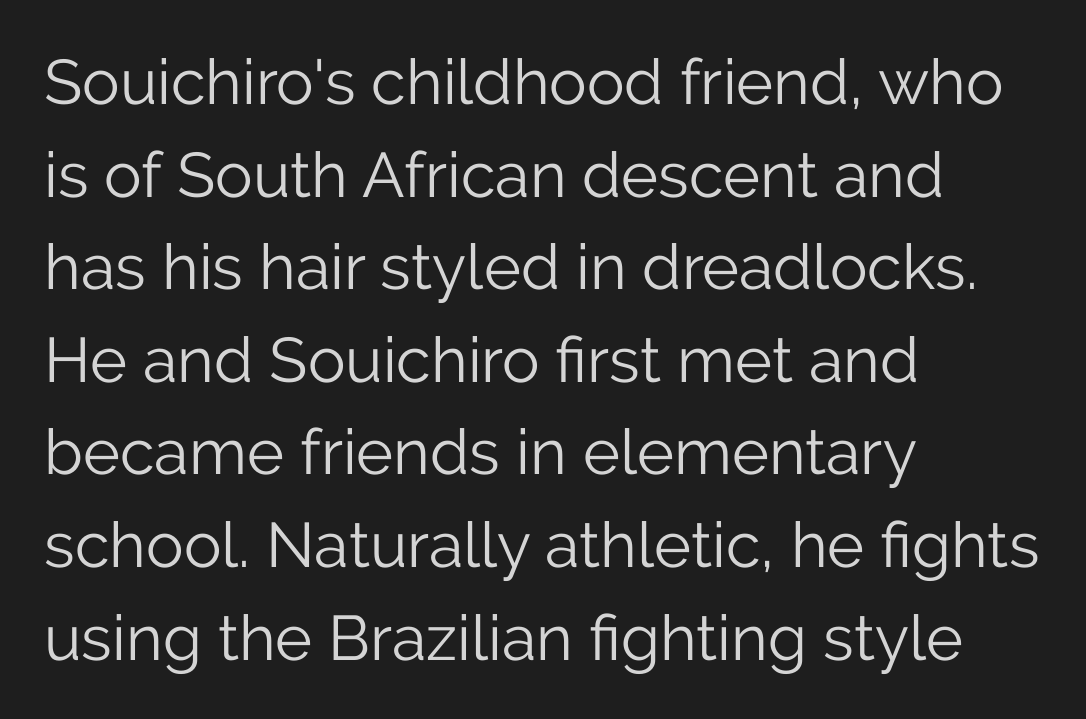
{"serif": "no", "italic": "no", "bold": "no", "weight": "light", "width": "normal", "stroke_contrast": "low", "x_height": "medium", "monospaced": "no", "underline": "no", "align": "left", "line_spacing": "normal", "line_spacing_ratio": 1.47, "letter_spacing": "normal", "letter_spacing_em": 0.0, "glyph_px": 63}
